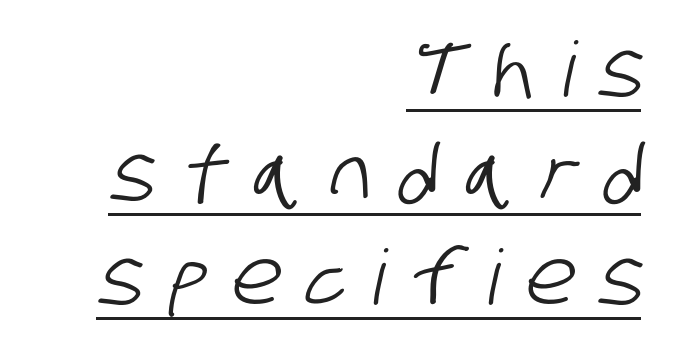
Each letter's strokes conclude bluntly, with no projecting serifs. Characters follow at a spacing far wider than the type designer built in. A typographer would call this underscored text. Baseline-to-baseline distance is the conventional proportion of letter height. A student would call this right alignment; a typographer would say flush right, rag left.
